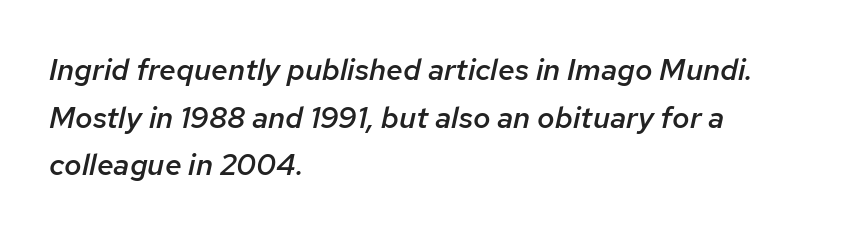
The image shows 30 px semibold type, italic (leaning right); set left-aligned, normal line spacing (1.59x), normal letter spacing, not underlined; low stroke contrast and a medium x-height.
